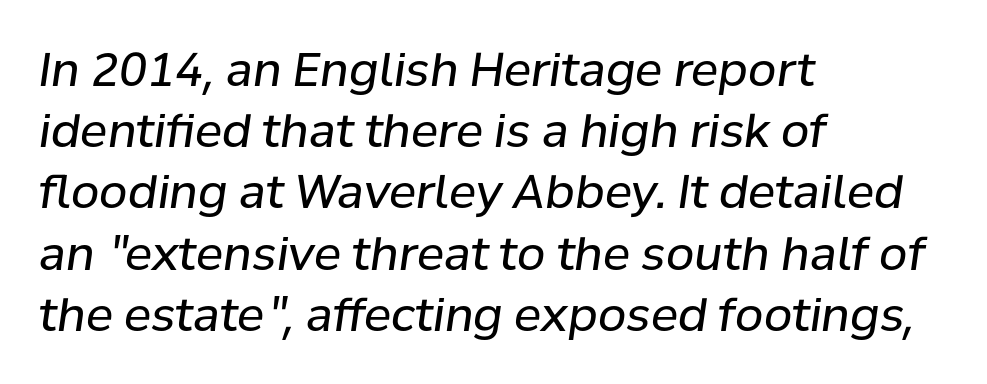
The image shows 46 px regular-weight type, italic (leaning right); set left-aligned, normal line spacing (1.33x), normal letter spacing, not underlined; low stroke contrast and a medium x-height.
